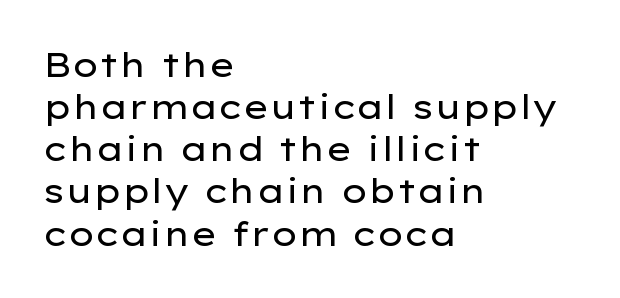
Q: Is the text bold? A: No.
Q: Is the text italic (slanted)? A: No, it is upright.
Q: Is the typeface a serif or a sans-serif typeface? A: Sans-serif.
Q: Is the text underlined? A: No.
Q: How is the paragraph aligned? A: Left-aligned.
Q: Is the spacing between letters normal or unusually wide? A: Normal.
Q: Width (condensed, normal, or wide)? A: Wide.
Q: Stroke contrast? A: Low.
Q: x-height? A: Medium.
Q: Monospaced? A: No.
